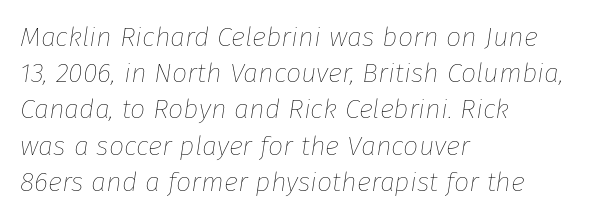
Q: Is the text bold? A: No.
Q: Is the text italic (slanted)? A: Yes, it leans right by about 8 degrees.
Q: Is the text underlined? A: No.
Q: How is the paragraph aligned? A: Left-aligned.
Q: Is the spacing between letters normal or unusually wide? A: Normal.
Q: Is the spacing between lines tight, normal or loose? A: Normal.
